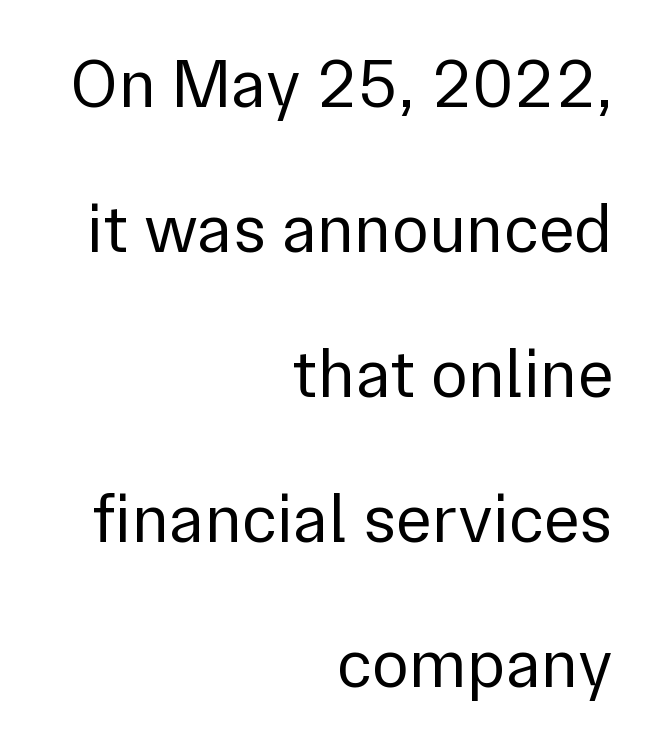
Letterform terminals end flat and unadorned throughout the passage. This rendering features lettering with no underline. Notice how the stems are strictly vertical — no italics here. Vertical stems look standard width or narrower in stroke. Is this a fixed-width face? No — the glyphs have proportional, varying widths. The text block is weighted toward the right margin, trailing off unevenly leftward.
